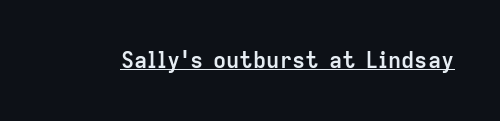
{"italic": "no", "bold": "yes", "underline": "yes", "letter_spacing": "normal", "letter_spacing_em": 0.0, "glyph_px": 22}
